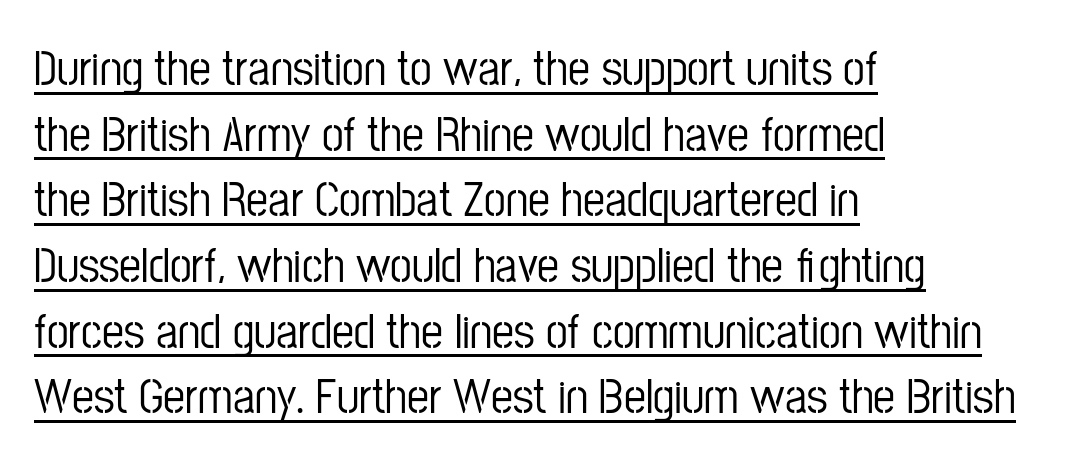
{"serif": "no", "italic": "no", "width": "condensed", "stroke_contrast": "low", "x_height": "medium", "monospaced": "no", "underline": "yes", "align": "left", "line_spacing": "normal", "line_spacing_ratio": 1.34, "letter_spacing": "normal", "letter_spacing_em": 0.0, "glyph_px": 49}
